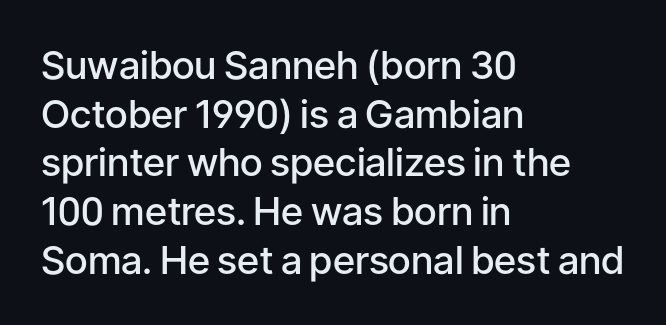
Q: Is the text bold? A: Semi-bold.
Q: Is the text italic (slanted)? A: No, it is upright.
Q: Is the typeface a serif or a sans-serif typeface? A: Sans-serif.
Q: Is the text underlined? A: No.
Q: How is the paragraph aligned? A: Left-aligned.
Q: Is the spacing between letters normal or unusually wide? A: Normal.
Q: Is the spacing between lines tight, normal or loose? A: Normal.
Q: Width (condensed, normal, or wide)? A: Normal.
Q: Stroke contrast? A: Low.
Q: x-height? A: Medium.
Q: Monospaced? A: No.
